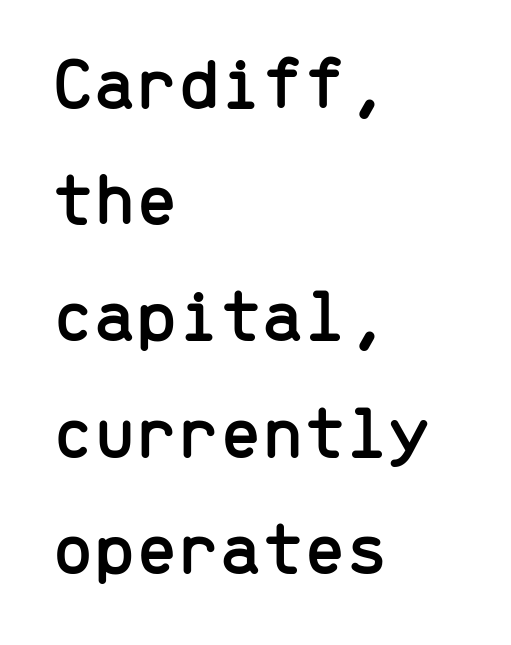
Q: Is the text italic (slanted)? A: No, it is upright.
Q: Is the typeface a serif or a sans-serif typeface? A: Sans-serif.
Q: Is the text underlined? A: No.
Q: How is the paragraph aligned? A: Left-aligned.
Q: Is the spacing between letters normal or unusually wide? A: Normal.
Q: Is the spacing between lines tight, normal or loose? A: Normal.
Q: Width (condensed, normal, or wide)? A: Normal.
Q: Stroke contrast? A: Low.
Q: x-height? A: Medium.
Q: Monospaced? A: Yes.
